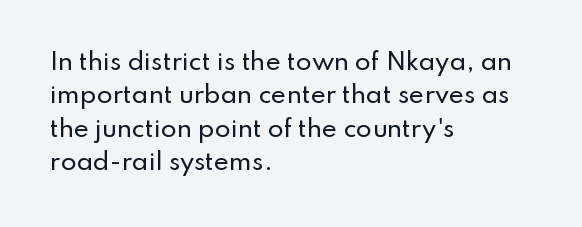
The image shows 23 px text type, upright; set left-aligned, normal line spacing (1.45x), normal letter spacing, not underlined.
